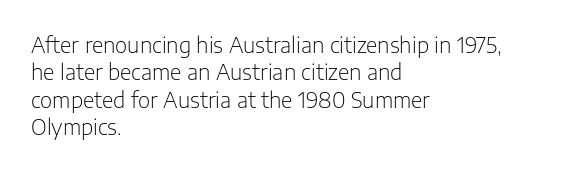
The image shows 21 px text type, upright; set left-aligned, normal line spacing (1.3x), normal letter spacing, not underlined.
